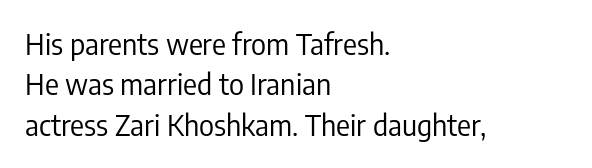
Q: Is the text bold? A: No.
Q: Is the text italic (slanted)? A: No, it is upright.
Q: Is the typeface a serif or a sans-serif typeface? A: Sans-serif.
Q: Is the text underlined? A: No.
Q: How is the paragraph aligned? A: Left-aligned.
Q: Is the spacing between letters normal or unusually wide? A: Normal.
Q: Is the spacing between lines tight, normal or loose? A: Normal.
Q: Width (condensed, normal, or wide)? A: Condensed.
Q: Stroke contrast? A: Low.
Q: x-height? A: Medium.
Q: Monospaced? A: No.
